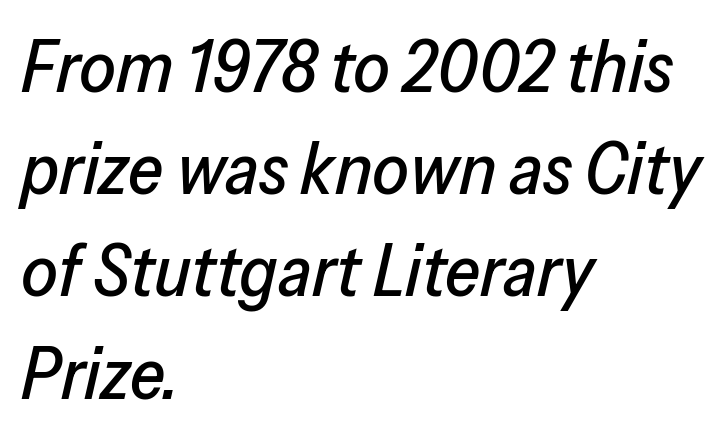
Caption: multi-line text, flush left, ragged right. The face used here is proportionally spaced, like ordinary book or web type. This rendering leaves character spacing at its baseline value. Plain, unruled lines of type.
